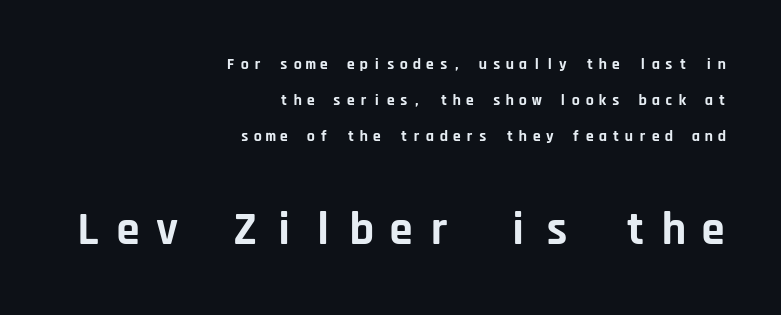
{"serif": "no", "italic": "no", "bold": "yes", "weight": "bold", "width": "normal", "stroke_contrast": "low", "x_height": "large", "monospaced": "yes", "underline": "no", "align": "right", "line_spacing": "loose", "line_spacing_ratio": 2.25, "letter_spacing": "wide", "letter_spacing_em": 0.23, "larger_block": "second", "size_ratio": 2.94, "glyph_px": 47}
